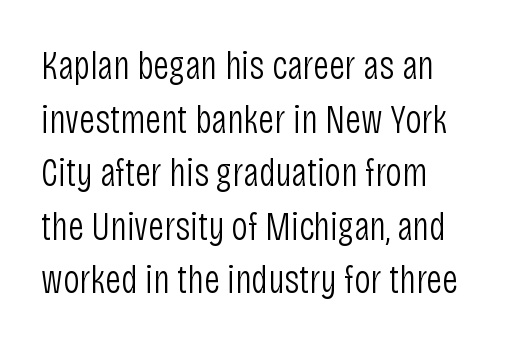
Q: Is the text bold? A: No.
Q: Is the text italic (slanted)? A: No, it is upright.
Q: Is the typeface a serif or a sans-serif typeface? A: Sans-serif.
Q: Is the text underlined? A: No.
Q: Is the spacing between letters normal or unusually wide? A: Normal.
Q: Is the spacing between lines tight, normal or loose? A: Normal.
Q: Width (condensed, normal, or wide)? A: Condensed.
Q: Stroke contrast? A: Low.
Q: x-height? A: Large.
Q: Monospaced? A: No.
